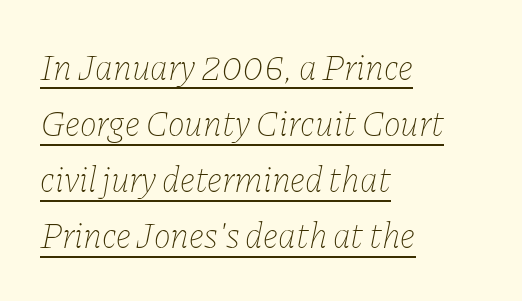
The image shows 36 px thin type, italic (leaning right); set left-aligned, normal line spacing (1.56x), normal letter spacing, underlined; low stroke contrast and a medium x-height.
